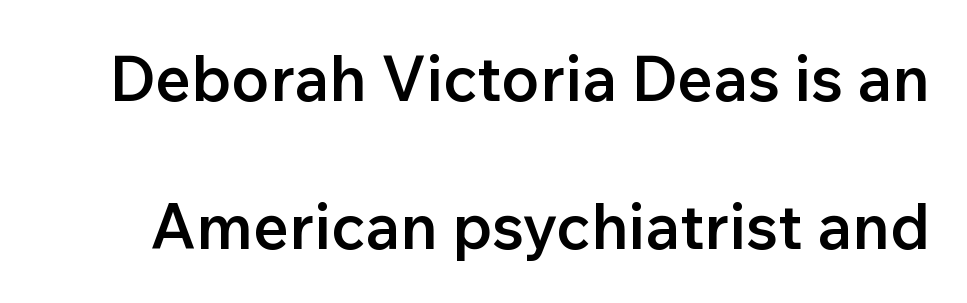
Q: Is the text bold? A: Semi-bold.
Q: Is the text italic (slanted)? A: No, it is upright.
Q: Is the typeface a serif or a sans-serif typeface? A: Sans-serif.
Q: Is the text underlined? A: No.
Q: Is the spacing between letters normal or unusually wide? A: Normal.
Q: Is the spacing between lines tight, normal or loose? A: Loose.
Q: Width (condensed, normal, or wide)? A: Normal.
Q: Stroke contrast? A: Low.
Q: x-height? A: Medium.
Q: Monospaced? A: No.
